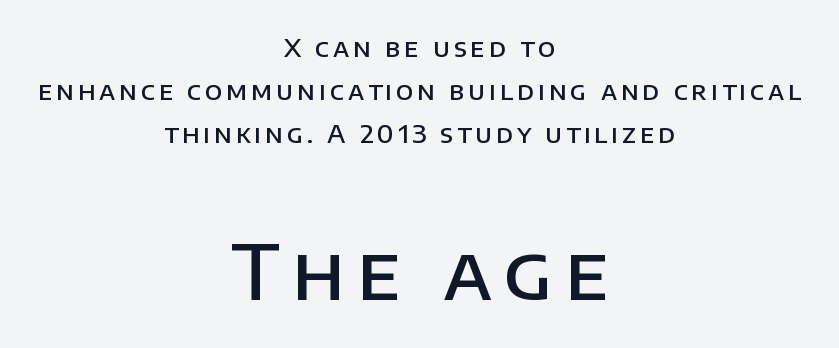
{"serif": "no", "italic": "no", "bold": "semi", "weight": "semibold", "width": "normal", "stroke_contrast": "low", "x_height": "large", "monospaced": "no", "underline": "no", "align": "center", "line_spacing_ratio": 1.72, "larger_block": "second", "size_ratio": 3.04, "glyph_px": 76}
